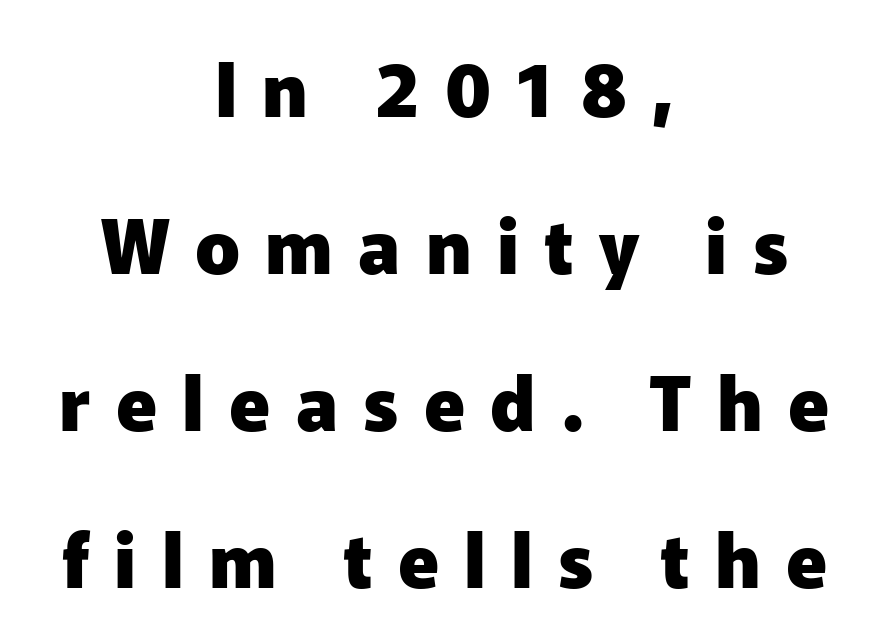
Q: Is the text bold? A: Yes.
Q: Is the text italic (slanted)? A: No, it is upright.
Q: Is the typeface a serif or a sans-serif typeface? A: Sans-serif.
Q: Is the text underlined? A: No.
Q: How is the paragraph aligned? A: Centered.
Q: Is the spacing between letters normal or unusually wide? A: Unusually wide.
Q: Is the spacing between lines tight, normal or loose? A: Loose.
Q: Width (condensed, normal, or wide)? A: Normal.
Q: Stroke contrast? A: Low.
Q: x-height? A: Medium.
Q: Monospaced? A: No.
